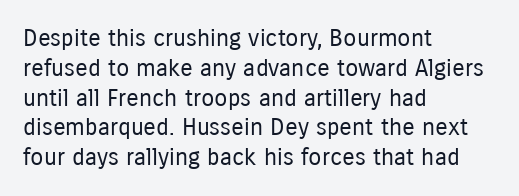
The image shows 24 px text type, upright; set left-aligned, line spacing 1.24x, normal letter spacing, not underlined.
